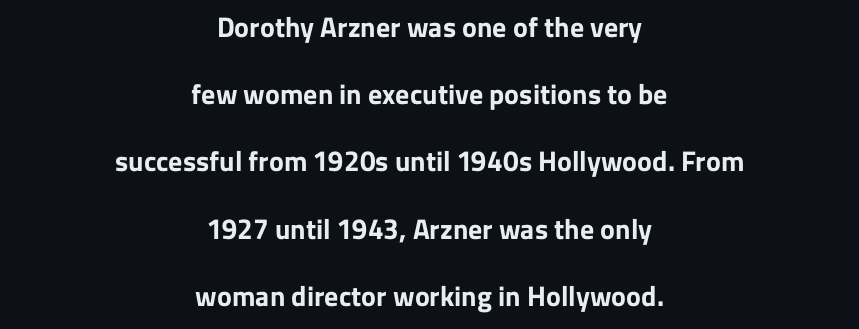
{"serif": "no", "italic": "no", "bold": "yes", "weight": "bold", "width": "normal", "stroke_contrast": "low", "x_height": "medium", "monospaced": "no", "underline": "no", "align": "center", "line_spacing": "loose", "line_spacing_ratio": 2.4, "letter_spacing": "normal", "letter_spacing_em": 0.0, "glyph_px": 28}
